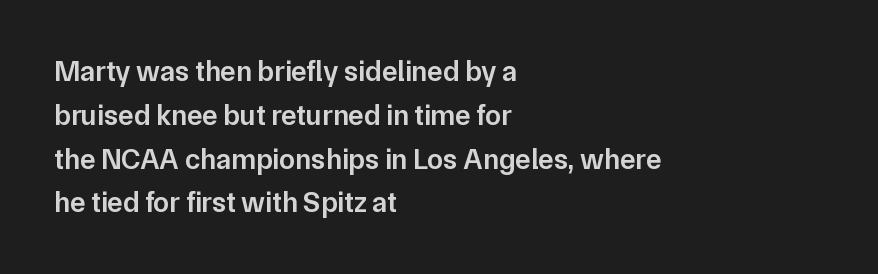
{"serif": "no", "italic": "no", "bold": "semi", "weight": "semibold", "width": "normal", "stroke_contrast": "low", "x_height": "medium", "monospaced": "no", "underline": "no", "align": "left", "line_spacing": "normal", "line_spacing_ratio": 1.51, "letter_spacing": "normal", "letter_spacing_em": 0.0, "glyph_px": 29}
